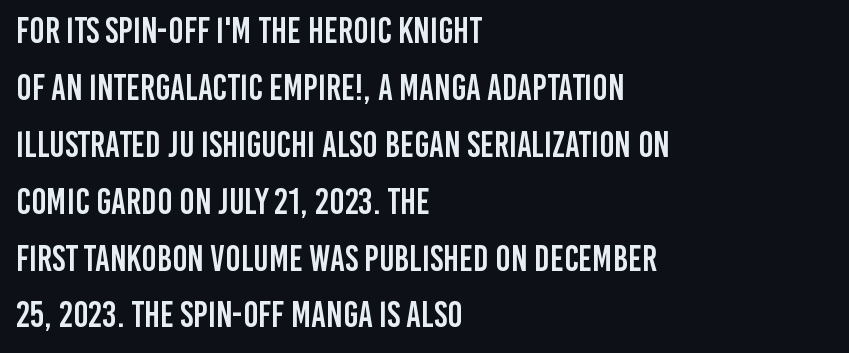
The image shows 36 px condensed sans-serif type, upright; set left-aligned, normal line spacing (1.58x), normal letter spacing, not underlined; low stroke contrast and a large x-height.
